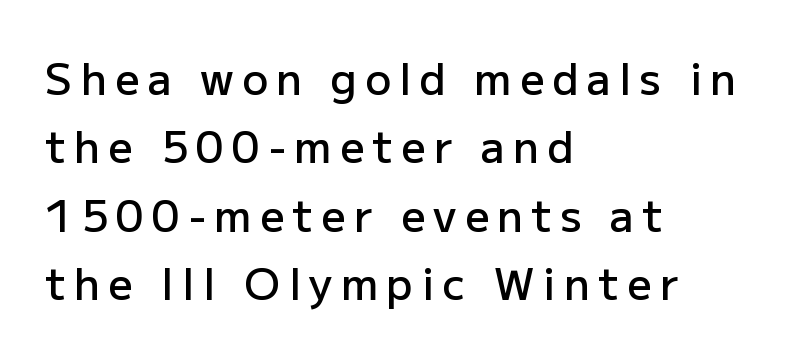
Q: Is the text bold? A: Semi-bold.
Q: Is the text italic (slanted)? A: No, it is upright.
Q: Is the typeface a serif or a sans-serif typeface? A: Sans-serif.
Q: Is the text underlined? A: No.
Q: How is the paragraph aligned? A: Left-aligned.
Q: Is the spacing between lines tight, normal or loose? A: Normal.
Q: Width (condensed, normal, or wide)? A: Normal.
Q: Stroke contrast? A: Low.
Q: x-height? A: Medium.
Q: Monospaced? A: No.
